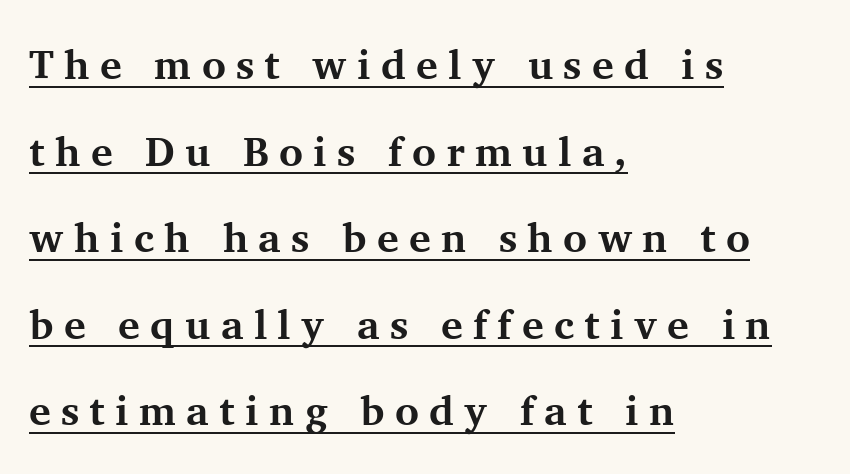
I'd call this a serif setting — the letters wear small feet. The face used here has the dense, thick strokes of a bold. The vertical gap from one line to the next is large. Rendered with straight, roman letterforms.
